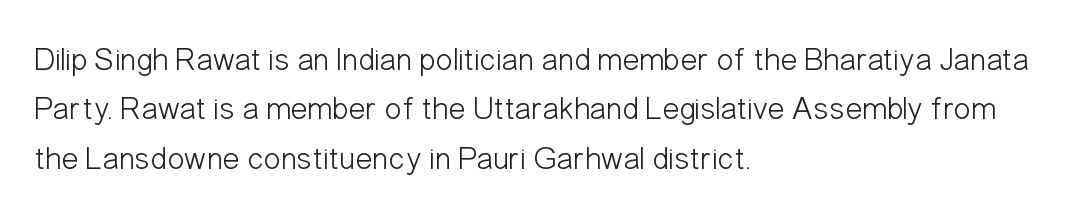
{"serif": "no", "italic": "no", "bold": "no", "weight": "light", "width": "condensed", "stroke_contrast": "low", "x_height": "medium", "monospaced": "no", "underline": "no", "align": "left", "line_spacing": "normal", "line_spacing_ratio": 1.54, "letter_spacing": "normal", "letter_spacing_em": 0.0, "glyph_px": 32}
